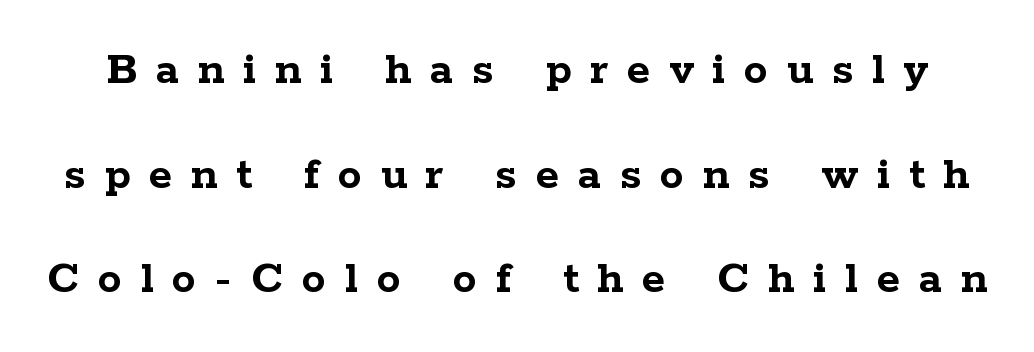
{"serif": "yes", "italic": "no", "bold": "yes", "weight": "semibold", "width": "wide", "stroke_contrast": "low", "x_height": "medium", "monospaced": "no", "underline": "no", "line_spacing": "loose", "line_spacing_ratio": 2.18, "letter_spacing": "wide", "letter_spacing_em": 0.39, "glyph_px": 48}
